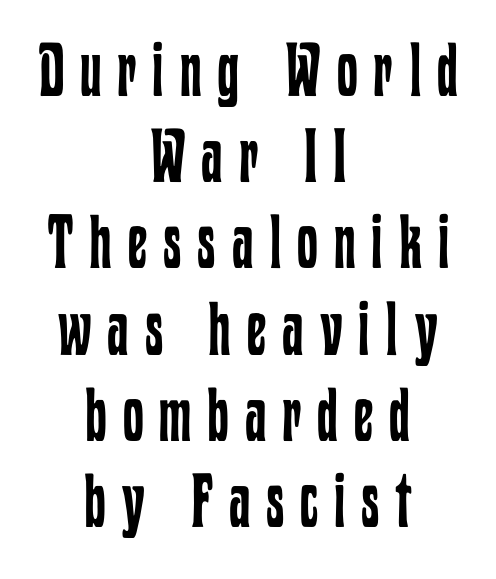
{"italic": "no", "bold": "no", "weight": "regular", "width": "condensed", "stroke_contrast": "low", "x_height": "medium", "monospaced": "no", "underline": "no", "align": "center", "line_spacing": "tight", "line_spacing_ratio": 1.15, "letter_spacing": "wide", "letter_spacing_em": 0.21, "glyph_px": 75}
